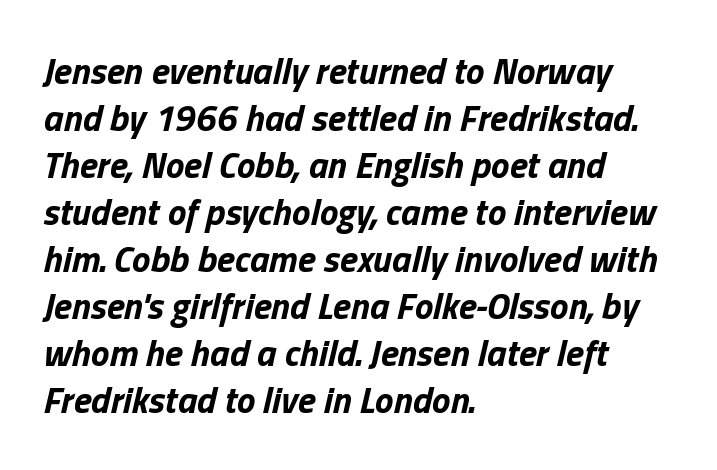
{"italic": "yes", "lean": "right", "slant_degrees": 13, "bold": "yes", "weight": "bold", "width": "normal", "stroke_contrast": "low", "x_height": "medium", "monospaced": "no", "underline": "no", "align": "left", "line_spacing": "normal", "line_spacing_ratio": 1.27, "letter_spacing": "normal", "letter_spacing_em": 0.0, "glyph_px": 37}
